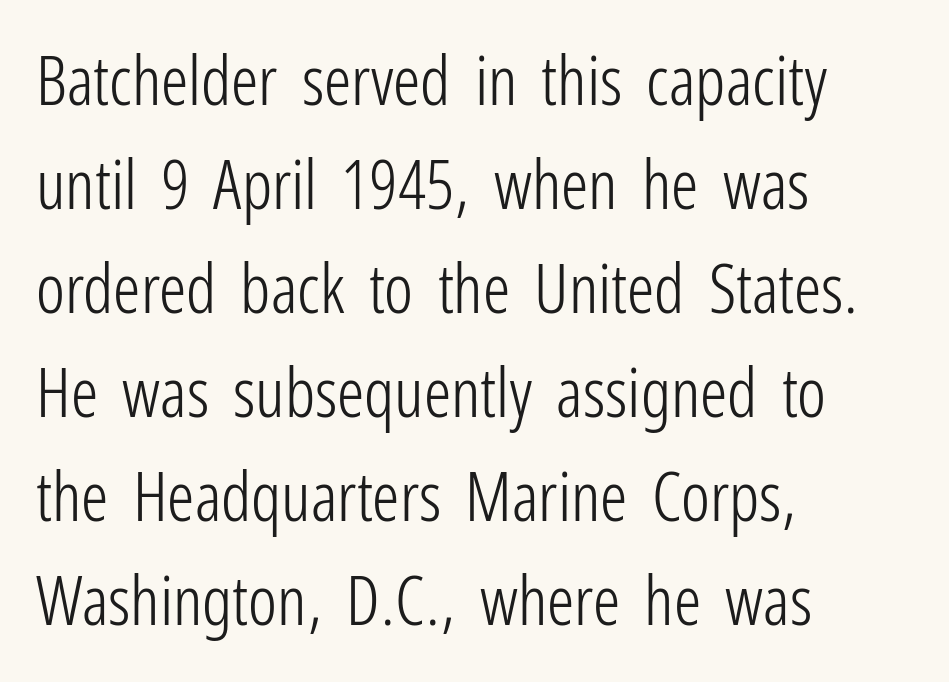
The image shows 68 px light, condensed sans-serif type, upright; set left-aligned, normal line spacing (1.53x), normal letter spacing, not underlined; low stroke contrast and a medium x-height.
